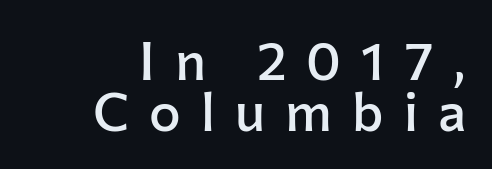
The image shows 53 px semibold sans-serif type, upright; set right-aligned, tight line spacing (0.97x), unusually wide letter spacing (+0.38 em), not underlined; low stroke contrast and a medium x-height.
